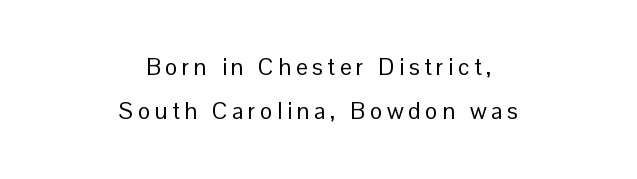
Q: Is the text bold? A: No.
Q: Is the text italic (slanted)? A: No, it is upright.
Q: Is the text underlined? A: No.
Q: How is the paragraph aligned? A: Centered.
Q: Is the spacing between letters normal or unusually wide? A: Unusually wide.
Q: Is the spacing between lines tight, normal or loose? A: Loose.
